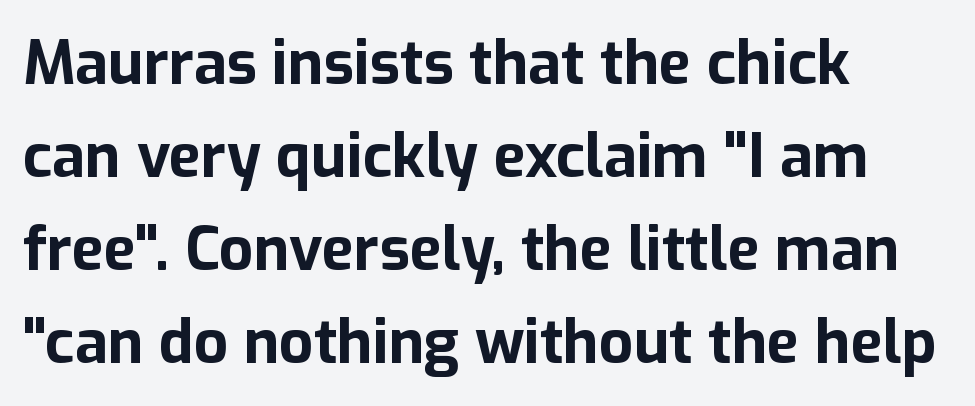
Proportional: the letters do not fall into vertical columns. Check where the strokes stop: nothing finishes them off — pure sans. A student would call this left alignment; a typographer would say flush left, rag right. Rule under the text: the space is simply empty.
